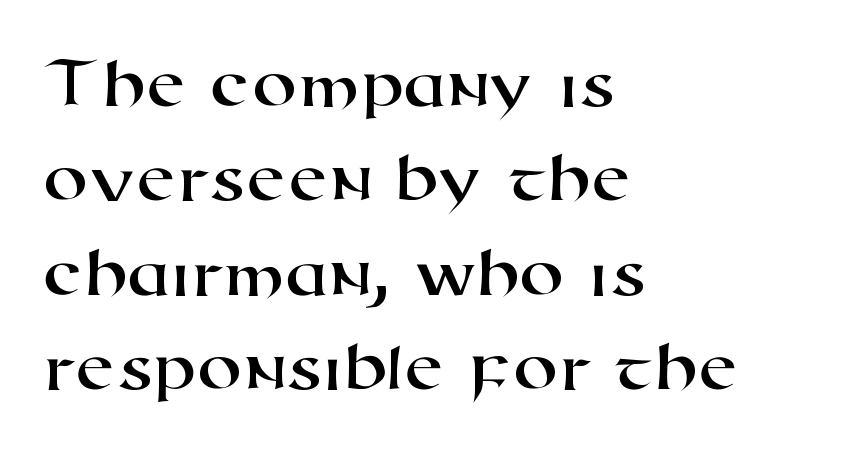
{"serif": "no", "width": "wide", "stroke_contrast": "high", "x_height": "medium", "monospaced": "no", "underline": "no", "align": "left", "line_spacing": "normal", "line_spacing_ratio": 1.31, "letter_spacing": "normal", "letter_spacing_em": 0.0, "glyph_px": 72}
